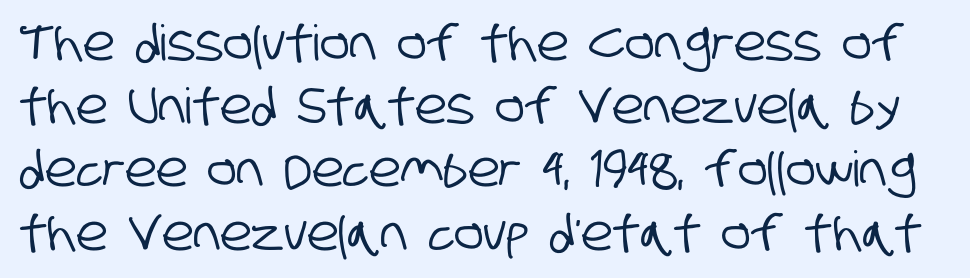
The image shows 49 px condensed sans-serif type; set normal line spacing (1.29x), normal letter spacing, not underlined; low stroke contrast and a large x-height.
